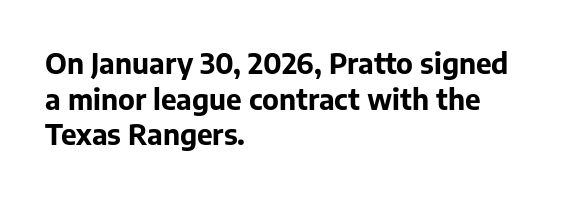
The image shows 28 px bold sans-serif type, upright; set left-aligned, normal line spacing (1.27x), normal letter spacing, not underlined; low stroke contrast and a medium x-height.
